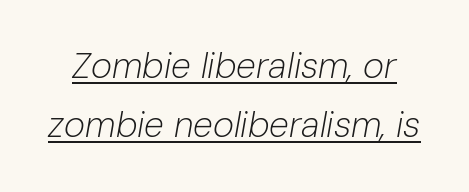
{"italic": "yes", "lean": "right", "slant_degrees": 10, "bold": "no", "weight": "light", "width": "normal", "stroke_contrast": "low", "x_height": "medium", "monospaced": "no", "underline": "yes", "line_spacing": "normal", "line_spacing_ratio": 1.64, "letter_spacing": "normal", "letter_spacing_em": 0.0, "glyph_px": 36}
